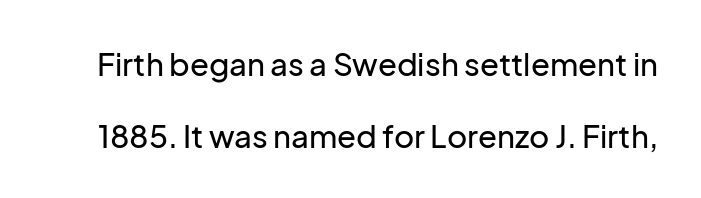
{"serif": "no", "italic": "no", "width": "normal", "stroke_contrast": "low", "x_height": "medium", "monospaced": "no", "underline": "no", "line_spacing": "loose", "line_spacing_ratio": 2.32, "letter_spacing": "normal", "letter_spacing_em": 0.0, "glyph_px": 31}
